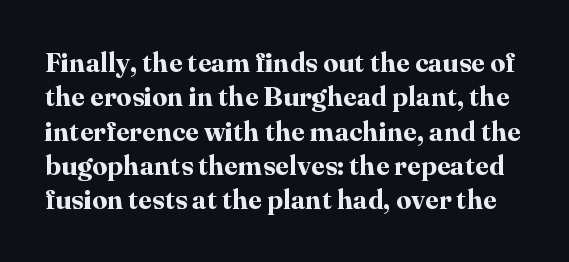
{"italic": "no", "bold": "yes", "underline": "no", "line_spacing": "normal", "line_spacing_ratio": 1.27, "letter_spacing": "normal", "letter_spacing_em": 0.0, "glyph_px": 27}
